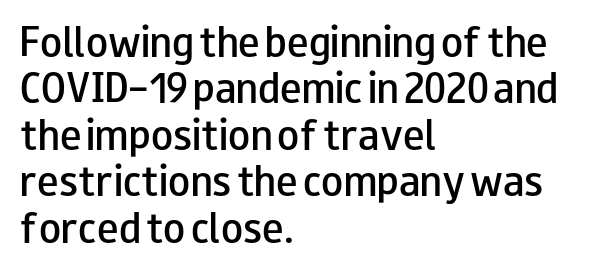
Q: Is the text bold? A: Semi-bold.
Q: Is the text italic (slanted)? A: No, it is upright.
Q: Is the typeface a serif or a sans-serif typeface? A: Sans-serif.
Q: Is the text underlined? A: No.
Q: How is the paragraph aligned? A: Left-aligned.
Q: Is the spacing between letters normal or unusually wide? A: Normal.
Q: Is the spacing between lines tight, normal or loose? A: Normal.
Q: Width (condensed, normal, or wide)? A: Wide.
Q: Stroke contrast? A: Low.
Q: x-height? A: Small.
Q: Monospaced? A: No.
